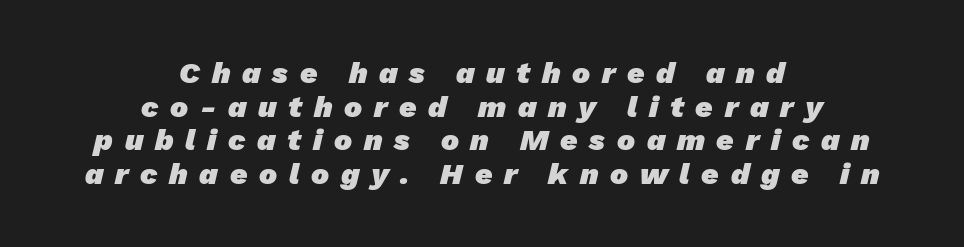
{"serif": "no", "bold": "yes", "weight": "heavy", "width": "normal", "stroke_contrast": "low", "x_height": "medium", "monospaced": "no", "underline": "no", "align": "center", "line_spacing": "tight", "line_spacing_ratio": 1.12, "letter_spacing": "wide", "letter_spacing_em": 0.39, "glyph_px": 30}
